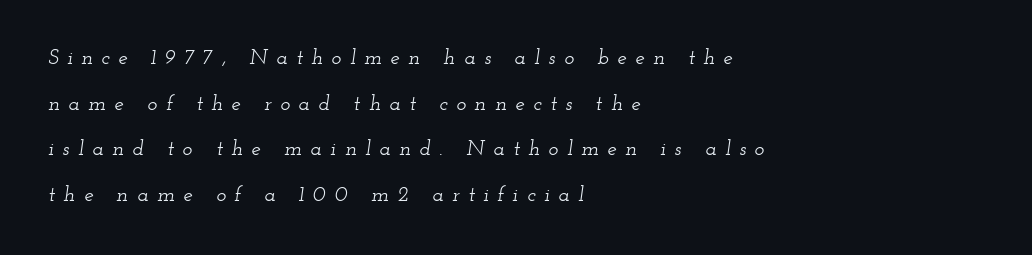
Q: Is the text italic (slanted)? A: Yes, it leans right by about 12 degrees.
Q: Is the text underlined? A: No.
Q: How is the paragraph aligned? A: Left-aligned.
Q: Is the spacing between letters normal or unusually wide? A: Unusually wide.
Q: Is the spacing between lines tight, normal or loose? A: Loose.
